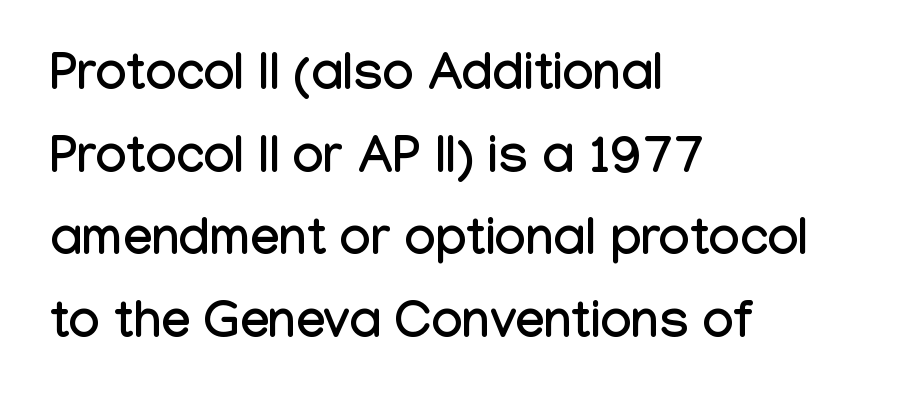
{"serif": "no", "italic": "no", "width": "condensed", "stroke_contrast": "low", "x_height": "medium", "monospaced": "no", "underline": "no", "align": "left", "line_spacing": "normal", "line_spacing_ratio": 1.59, "letter_spacing": "normal", "letter_spacing_em": 0.0, "glyph_px": 52}
